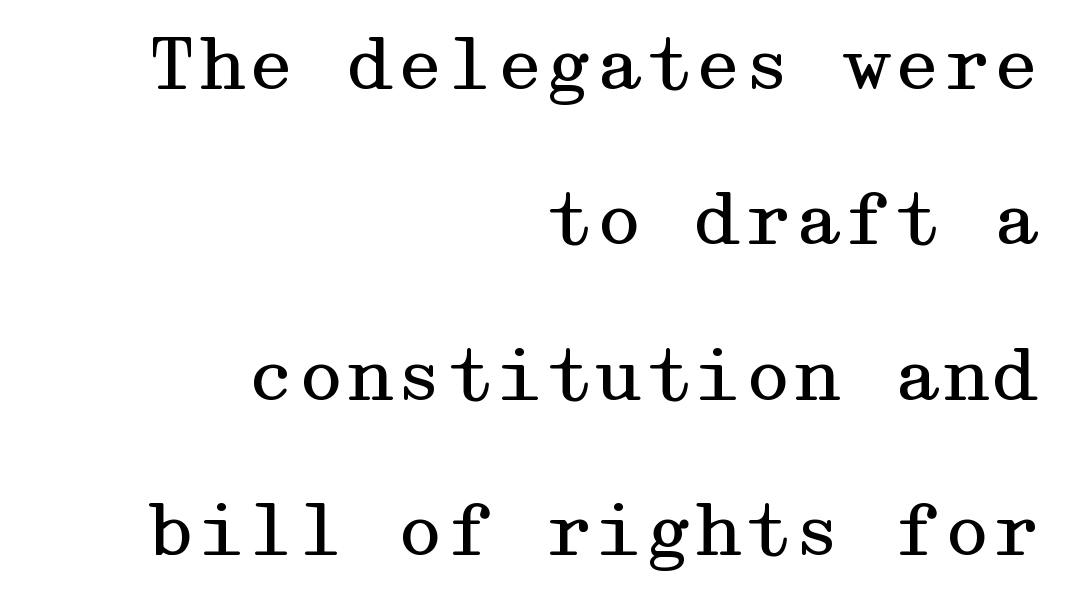
Letterform terminals end in serifs throughout the passage. Quick note: not italic, upright. Heft: none added — not bold. Does the copy run flush right? Yes — the right margin is perfectly even.
